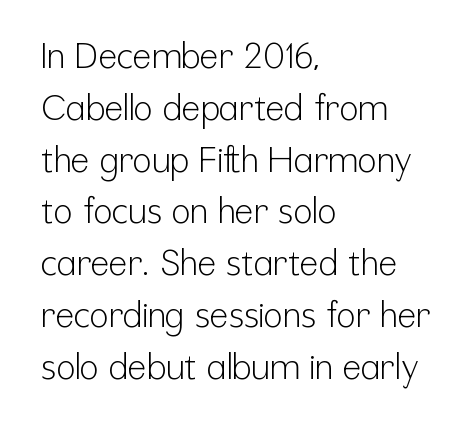
The image shows 35 px light, condensed sans-serif type, upright; set left-aligned, normal line spacing (1.48x), normal letter spacing, not underlined; low stroke contrast and a medium x-height.
